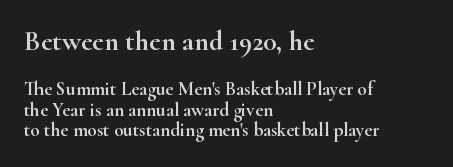
The image shows 28 px wide serif type, upright; set left-aligned, tight line spacing (1.09x), normal letter spacing, not underlined; the first (top) block is 1.47x larger; high stroke contrast and a small x-height.
